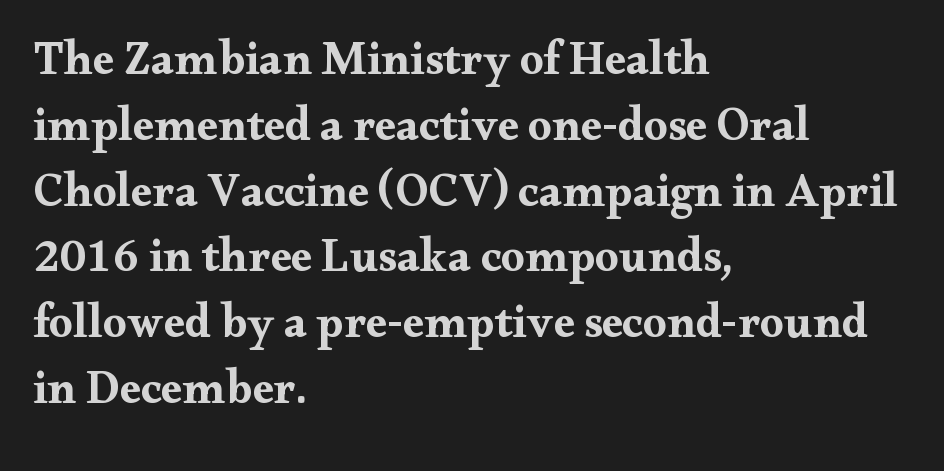
{"serif": "yes", "italic": "no", "bold": "yes", "weight": "bold", "width": "wide", "stroke_contrast": "medium", "x_height": "small", "monospaced": "no", "underline": "no", "align": "left", "line_spacing": "normal", "line_spacing_ratio": 1.4, "letter_spacing": "normal", "letter_spacing_em": 0.0, "glyph_px": 47}
